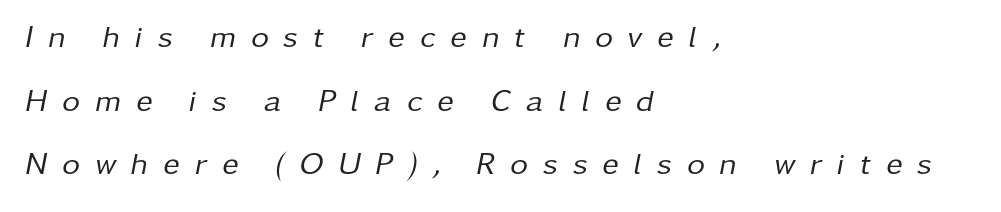
Q: Is the text bold? A: No.
Q: Is the text italic (slanted)? A: Yes, it leans right by about 11 degrees.
Q: Is the text underlined? A: No.
Q: How is the paragraph aligned? A: Left-aligned.
Q: Is the spacing between letters normal or unusually wide? A: Unusually wide.
Q: Is the spacing between lines tight, normal or loose? A: Loose.
Q: Width (condensed, normal, or wide)? A: Normal.
Q: Stroke contrast? A: Low.
Q: x-height? A: Medium.
Q: Monospaced? A: No.
